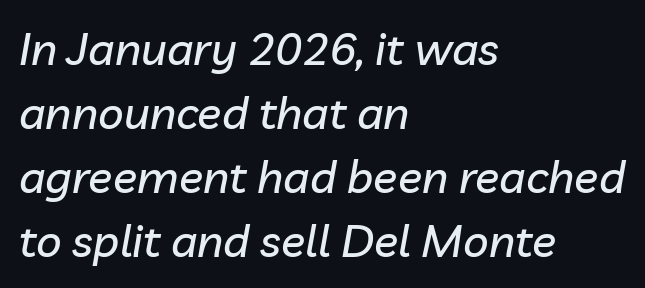
Q: Is the text italic (slanted)? A: Yes, it leans right by about 10 degrees.
Q: Is the text underlined? A: No.
Q: How is the paragraph aligned? A: Left-aligned.
Q: Is the spacing between letters normal or unusually wide? A: Normal.
Q: Is the spacing between lines tight, normal or loose? A: Normal.
Q: Width (condensed, normal, or wide)? A: Normal.
Q: Stroke contrast? A: Low.
Q: x-height? A: Medium.
Q: Monospaced? A: No.
